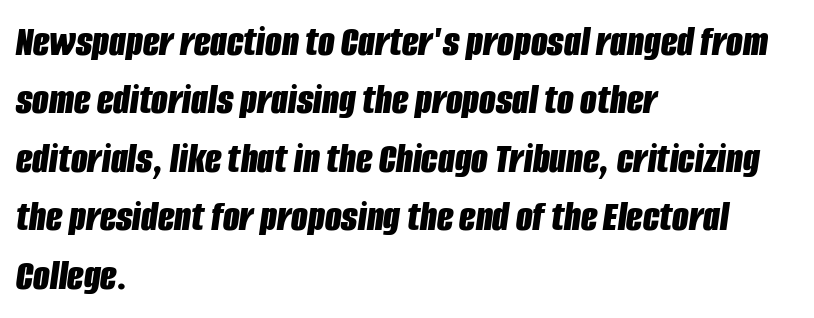
Typeset ragged right — the left edge is the straight one. Varying glyph widths throughout — classic text-font behaviour. Typographic density is high because the face is bold. Caption: standard tracking, unaltered. Descenders are the only things crossing below the line. Slant detected: the letters are inclined.
